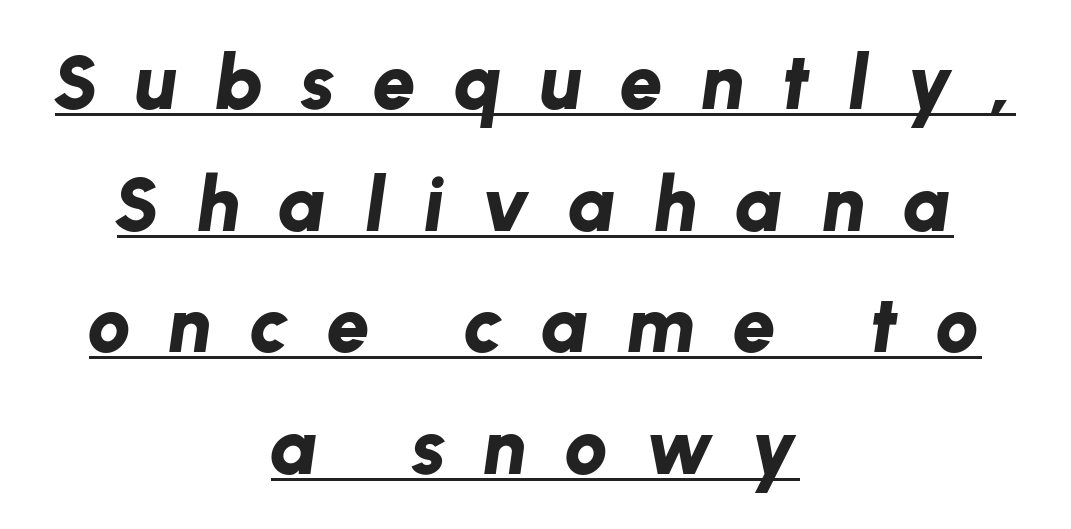
{"italic": "yes", "lean": "right", "slant_degrees": 8, "bold": "yes", "weight": "bold", "width": "normal", "stroke_contrast": "low", "x_height": "medium", "monospaced": "no", "underline": "yes", "align": "center", "line_spacing": "normal", "line_spacing_ratio": 1.58, "letter_spacing": "wide", "letter_spacing_em": 0.49, "glyph_px": 77}
